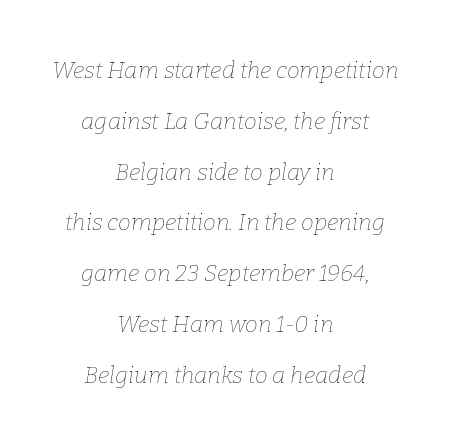
Q: Is the text bold? A: No.
Q: Is the text italic (slanted)? A: Yes, it leans right by about 9 degrees.
Q: Is the text underlined? A: No.
Q: How is the paragraph aligned? A: Centered.
Q: Is the spacing between letters normal or unusually wide? A: Normal.
Q: Is the spacing between lines tight, normal or loose? A: Loose.
